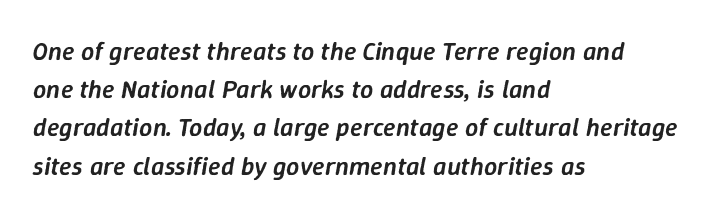
{"italic": "yes", "lean": "right", "slant_degrees": 9, "bold": "semi", "underline": "no", "align": "left", "line_spacing": "normal", "line_spacing_ratio": 1.47, "letter_spacing": "normal", "letter_spacing_em": 0.0, "glyph_px": 26}
